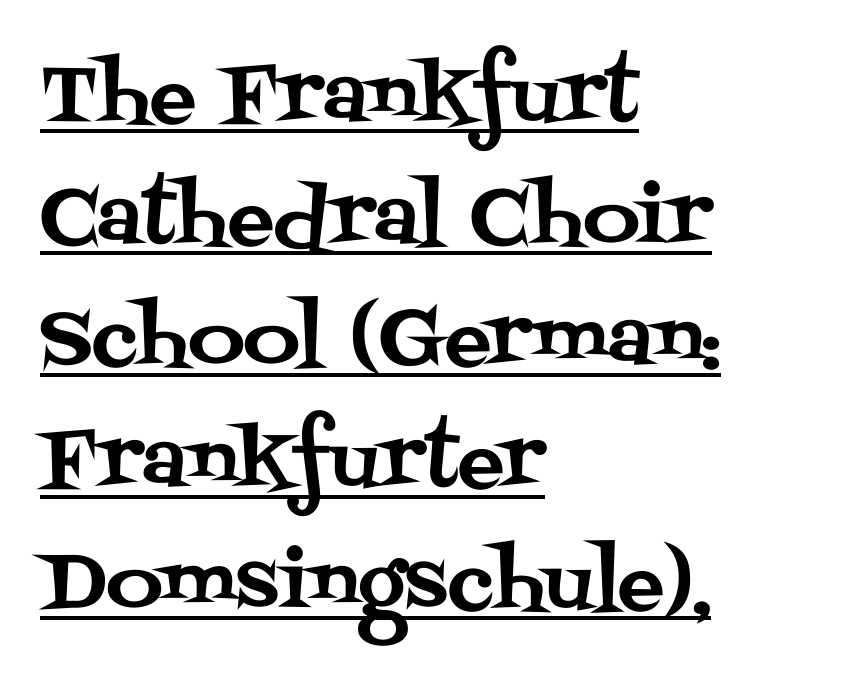
The image shows 78 px serif type, upright; set left-aligned, normal line spacing (1.56x), normal letter spacing, underlined; medium stroke contrast and a large x-height.
